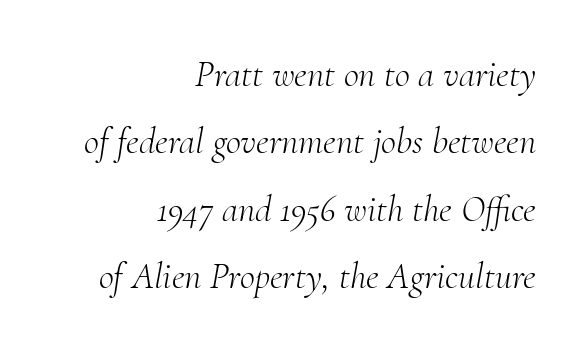
Q: Is the text bold? A: No.
Q: Is the text italic (slanted)? A: Yes, it leans right by about 10 degrees.
Q: Is the typeface a serif or a sans-serif typeface? A: Serif.
Q: Is the text underlined? A: No.
Q: How is the paragraph aligned? A: Right-aligned.
Q: Is the spacing between letters normal or unusually wide? A: Normal.
Q: Width (condensed, normal, or wide)? A: Normal.
Q: Stroke contrast? A: Medium.
Q: x-height? A: Small.
Q: Monospaced? A: No.
